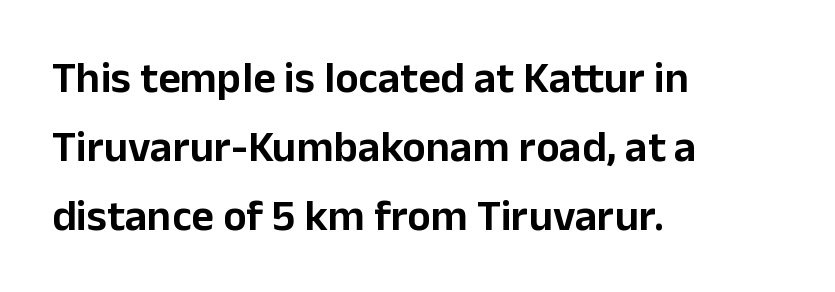
{"serif": "no", "italic": "no", "width": "normal", "stroke_contrast": "low", "x_height": "medium", "monospaced": "no", "underline": "no", "align": "left", "line_spacing": "normal", "line_spacing_ratio": 1.57, "letter_spacing": "normal", "letter_spacing_em": 0.0, "glyph_px": 44}
